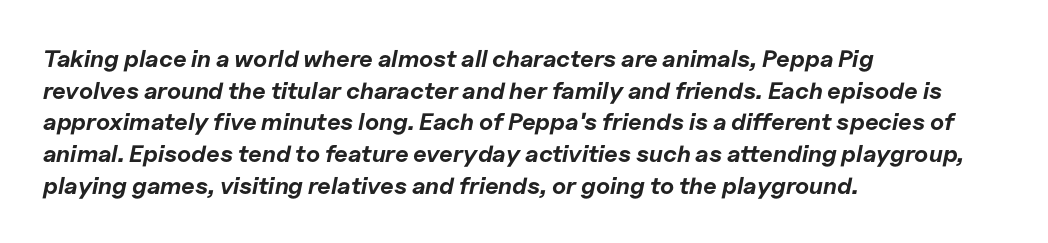
What's the leading like? Ordinary, nothing unusual. Spacing between characters is what you'd get straight out of the box. The paragraph shown leans on its left margin. Each row of text sits above clean, open space. Looking at the ascenders, they clearly lean. A dark, heavy texture on the line: the type is bold.
